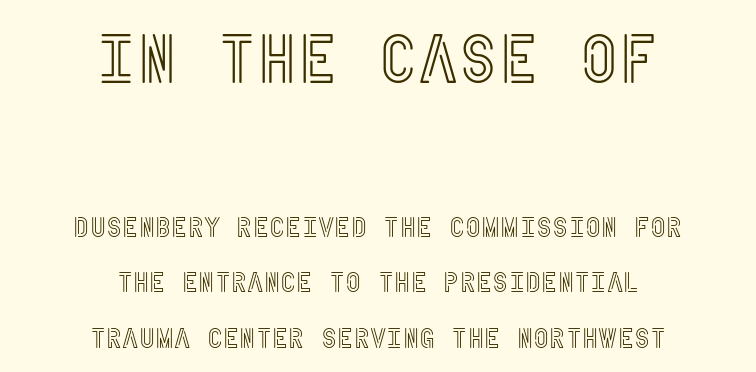
{"italic": "no", "width": "condensed", "x_height": "large", "underline": "no", "align": "center", "line_spacing": "loose", "line_spacing_ratio": 1.98, "letter_spacing": "normal", "letter_spacing_em": 0.0, "larger_block": "first", "size_ratio": 2.46, "glyph_px": 69}
